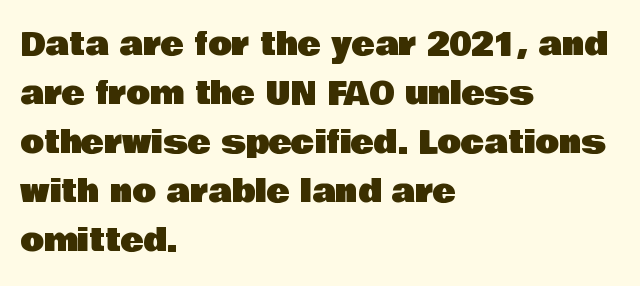
The image shows 31 px sans-serif type, upright; set left-aligned, normal line spacing (1.58x), normal letter spacing, not underlined; low stroke contrast and a large x-height.
